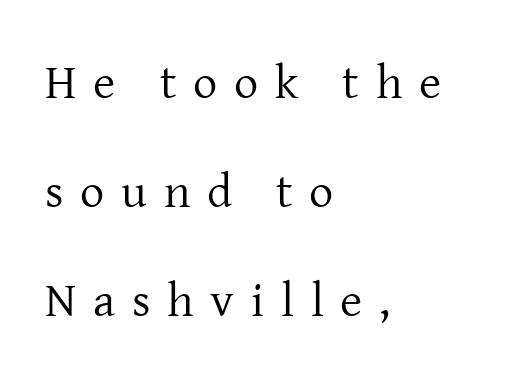
Honestly, there is no underline to notice here at all. Does the type have serifs? Yes, each stem ends in a small foot. Each stroke keeps to a modest, everyday thickness or less. The rendering anchors every line to the left-hand side. Style check: upright.
